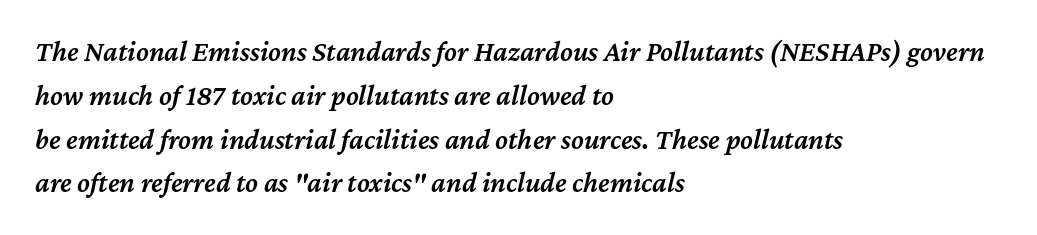
Q: Is the text bold? A: Semi-bold.
Q: Is the text italic (slanted)? A: Yes, it leans right by about 12 degrees.
Q: Is the text underlined? A: No.
Q: How is the paragraph aligned? A: Left-aligned.
Q: Is the spacing between letters normal or unusually wide? A: Normal.
Q: Is the spacing between lines tight, normal or loose? A: Normal.
Q: Width (condensed, normal, or wide)? A: Normal.
Q: Stroke contrast? A: Medium.
Q: x-height? A: Medium.
Q: Monospaced? A: No.
